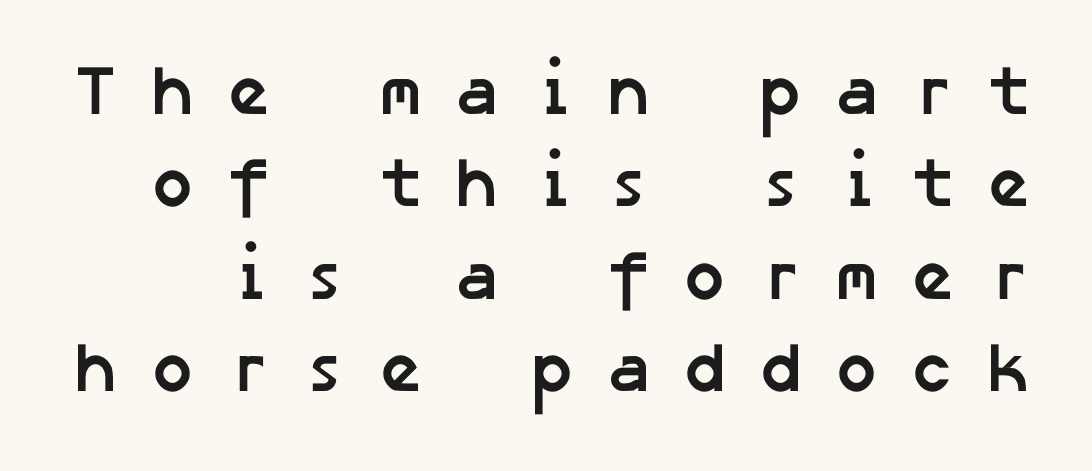
Q: Is the text bold? A: Yes.
Q: Is the typeface a serif or a sans-serif typeface? A: Sans-serif.
Q: Is the text underlined? A: No.
Q: Is the spacing between letters normal or unusually wide? A: Unusually wide.
Q: Is the spacing between lines tight, normal or loose? A: Normal.
Q: Width (condensed, normal, or wide)? A: Normal.
Q: Stroke contrast? A: Low.
Q: x-height? A: Medium.
